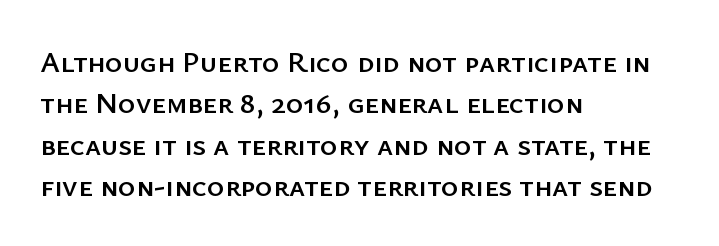
Posture: upright roman. The passage shown is typed in a proportional face where columns would drift. Standard letterfit; no display-style spreading of the glyphs. Glance below the letters and you will spot only blank space.
